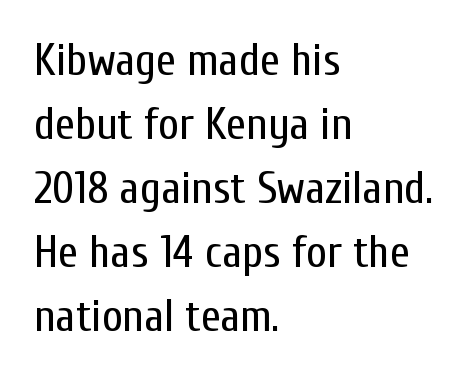
{"serif": "no", "italic": "no", "bold": "no", "weight": "regular", "width": "condensed", "stroke_contrast": "low", "x_height": "medium", "monospaced": "no", "underline": "no", "align": "left", "line_spacing": "normal", "line_spacing_ratio": 1.42, "letter_spacing": "normal", "letter_spacing_em": 0.0, "glyph_px": 45}
